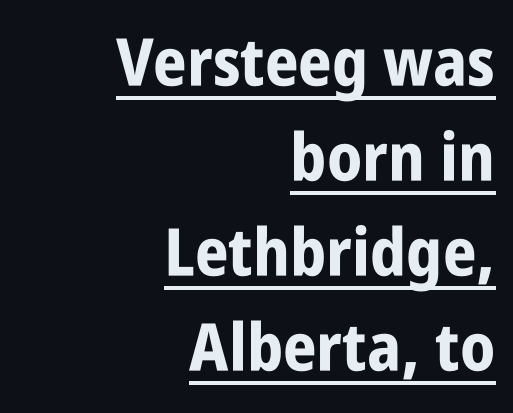
A typesetter would call this proportional, since set widths differ per character. Designer's note — italics off, roman on. The sample's only ornament is a line tracing under the words. A full-strength bold gives these letters their thick strokes.
